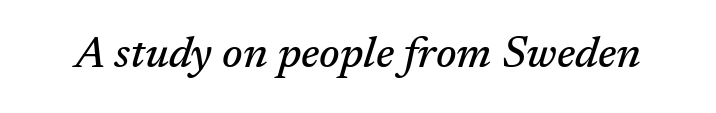
{"serif": "yes", "italic": "yes", "lean": "right", "slant_degrees": 17, "width": "normal", "stroke_contrast": "medium", "x_height": "medium", "monospaced": "no", "underline": "no", "letter_spacing": "normal", "letter_spacing_em": 0.0, "glyph_px": 44}
